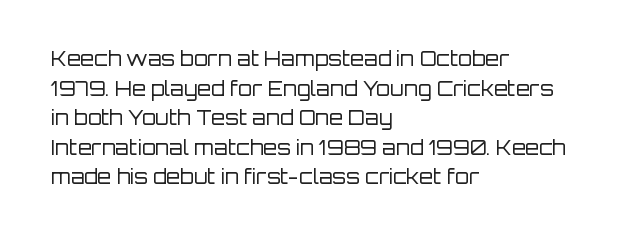
Compared with a typical body face, this is equally light or lighter still. The line texture is even and compact thanks to regular tracking. The space directly below the letters is spotless. Nope, not italic — everything's standing straight.
